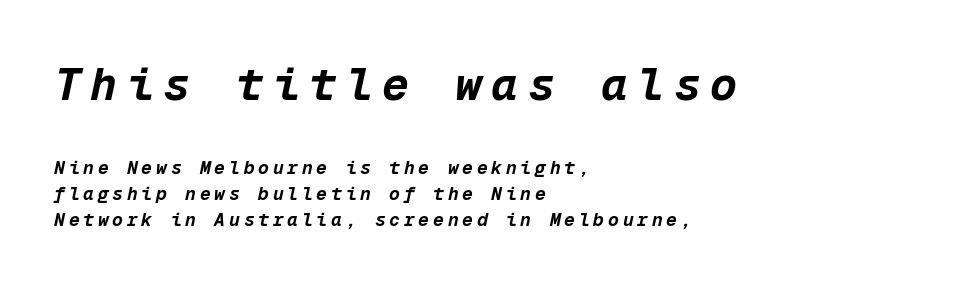
The image shows 45 px bold type, italic (leaning right), monospaced; set left-aligned, normal line spacing (1.45x), unusually wide letter spacing (+0.21 em), not underlined; the first (top) block is 2.5x larger; low stroke contrast and a medium x-height.
